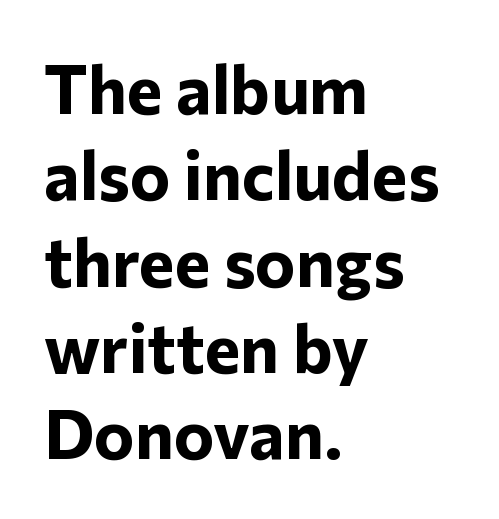
The image shows 68 px bold sans-serif type, upright; set left-aligned, normal line spacing (1.27x), normal letter spacing, not underlined; low stroke contrast and a medium x-height.
